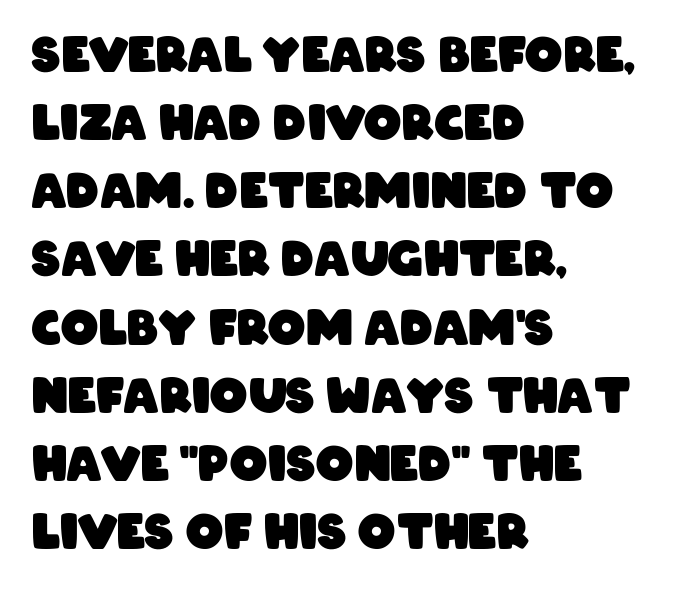
The image shows 47 px heavy, condensed sans-serif type; set left-aligned, normal line spacing (1.45x), normal letter spacing, not underlined; low stroke contrast and a large x-height.
